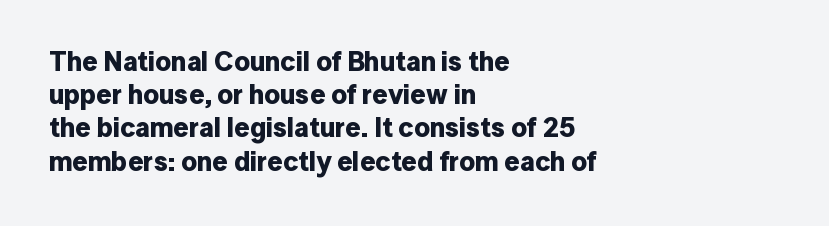
The image shows 27 px bold type, upright; set left-aligned, line spacing 1.23x, normal letter spacing, not underlined.
